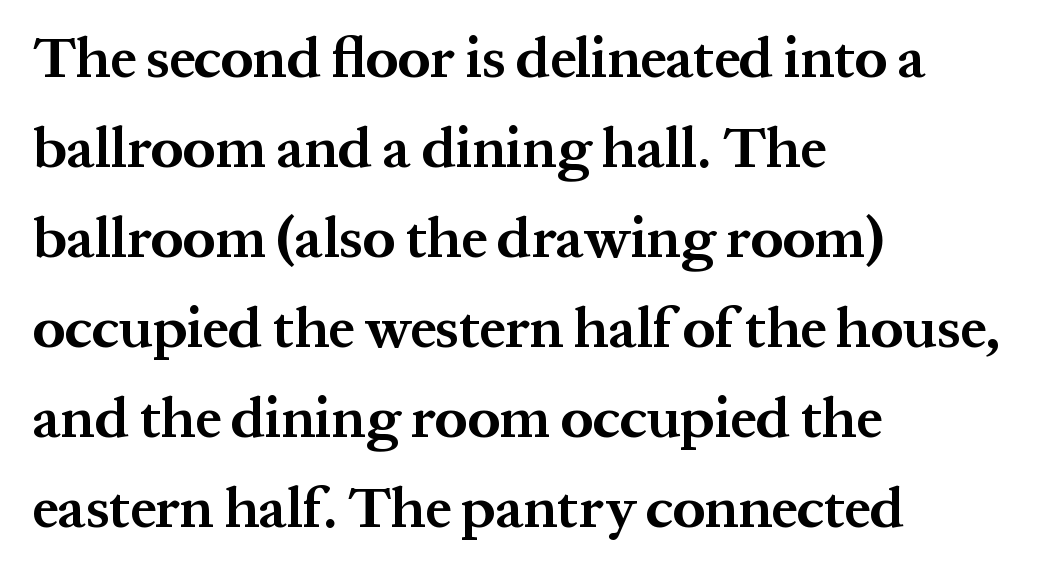
The image shows 57 px bold serif type, upright; set left-aligned, normal line spacing (1.58x), normal letter spacing, not underlined; medium stroke contrast and a medium x-height.
